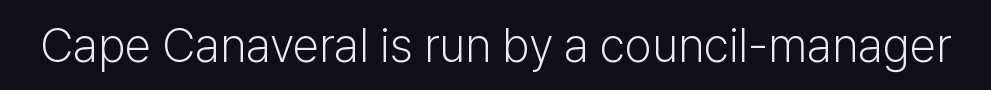
The image shows 48 px light sans-serif type, upright; set normal letter spacing, not underlined; low stroke contrast and a medium x-height.
